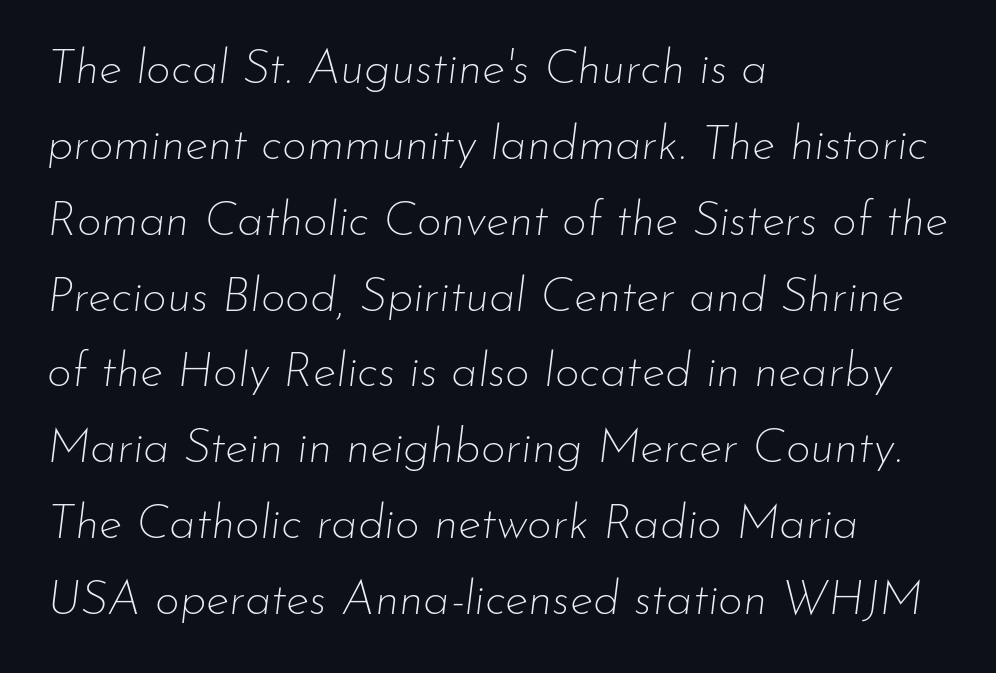
The image shows 48 px thin type, italic (leaning right); set left-aligned, normal line spacing (1.58x), normal letter spacing, not underlined; low stroke contrast and a small x-height.
